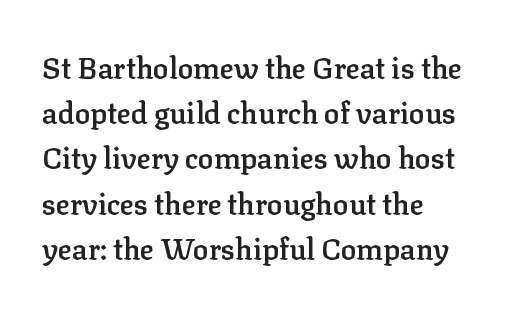
{"serif": "yes", "italic": "no", "bold": "semi", "weight": "semibold", "width": "normal", "stroke_contrast": "low", "x_height": "medium", "monospaced": "no", "underline": "no", "align": "left", "line_spacing": "normal", "line_spacing_ratio": 1.56, "letter_spacing": "normal", "letter_spacing_em": 0.0, "glyph_px": 29}
